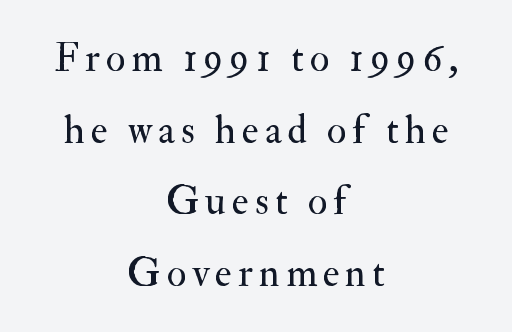
Q: Is the text bold? A: No.
Q: Is the text italic (slanted)? A: No, it is upright.
Q: Is the typeface a serif or a sans-serif typeface? A: Serif.
Q: Is the text underlined? A: No.
Q: How is the paragraph aligned? A: Centered.
Q: Width (condensed, normal, or wide)? A: Normal.
Q: Stroke contrast? A: Medium.
Q: x-height? A: Small.
Q: Monospaced? A: No.
